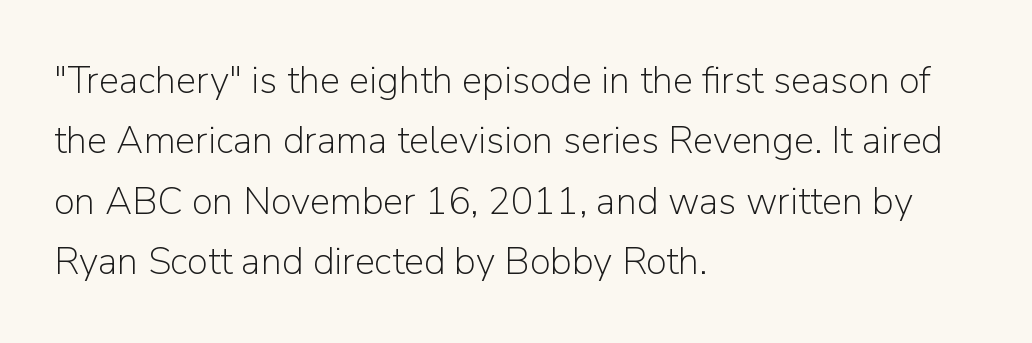
The image shows 38 px light sans-serif type, upright; set left-aligned, normal line spacing (1.59x), normal letter spacing, not underlined; low stroke contrast and a medium x-height.
